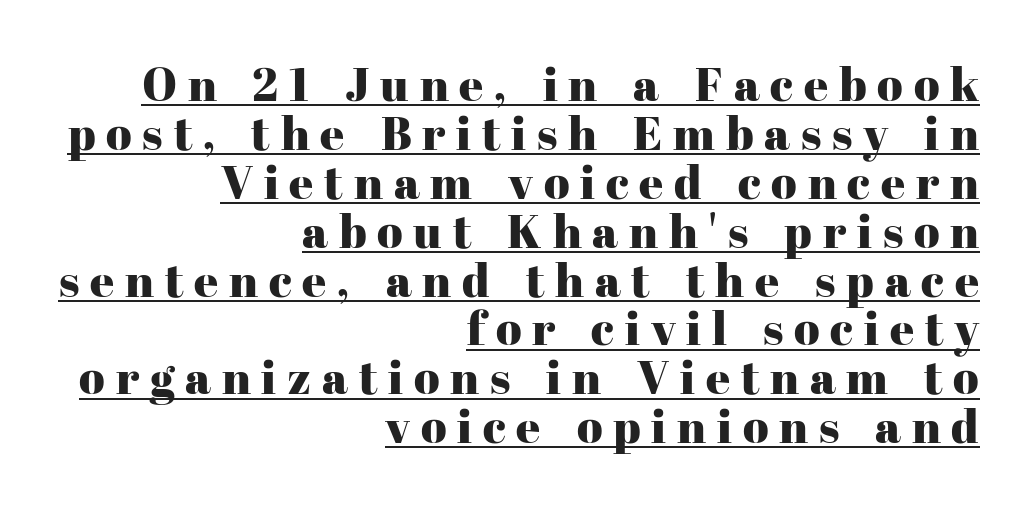
Q: Is the text italic (slanted)? A: No, it is upright.
Q: Is the typeface a serif or a sans-serif typeface? A: Serif.
Q: Is the text underlined? A: Yes.
Q: How is the paragraph aligned? A: Right-aligned.
Q: Is the spacing between letters normal or unusually wide? A: Unusually wide.
Q: Is the spacing between lines tight, normal or loose? A: Tight.
Q: Width (condensed, normal, or wide)? A: Normal.
Q: Stroke contrast? A: High.
Q: x-height? A: Medium.
Q: Monospaced? A: No.
